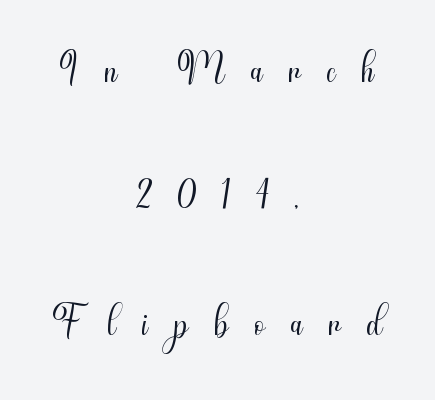
Reading down the column, the eye jumps a long way to each next line. A quiet, ordinary-to-light weight characterises the typeface. This rendering uses center alignment, leaving both contours irregular but symmetric. The passage shown has open, widely tracked lettering throughout.
